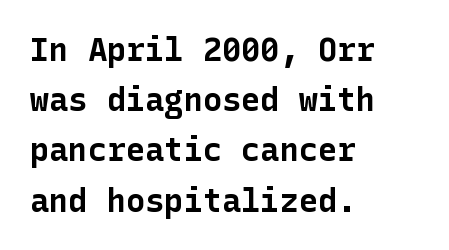
The image shows 32 px bold sans-serif type, upright; set left-aligned, normal line spacing (1.57x), normal letter spacing, not underlined; low stroke contrast and a medium x-height.
